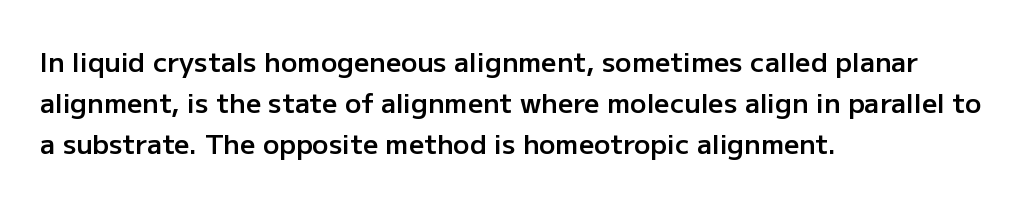
Q: Is the text bold? A: Semi-bold.
Q: Is the text italic (slanted)? A: No, it is upright.
Q: Is the text underlined? A: No.
Q: How is the paragraph aligned? A: Left-aligned.
Q: Is the spacing between letters normal or unusually wide? A: Normal.
Q: Is the spacing between lines tight, normal or loose? A: Normal.
